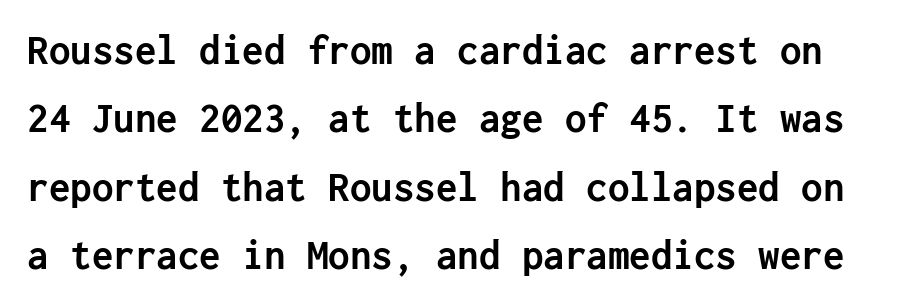
The image shows 43 px semibold sans-serif type, upright; set normal line spacing (1.59x), normal letter spacing, not underlined; low stroke contrast and a medium x-height.
